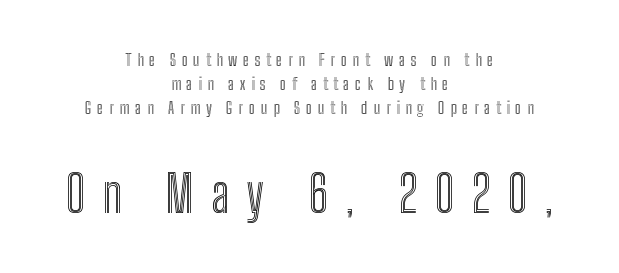
{"italic": "no", "width": "condensed", "x_height": "medium", "monospaced": "no", "underline": "no", "align": "center", "line_spacing": "normal", "line_spacing_ratio": 1.41, "letter_spacing": "wide", "letter_spacing_em": 0.33, "larger_block": "second", "size_ratio": 3.0, "glyph_px": 51}
